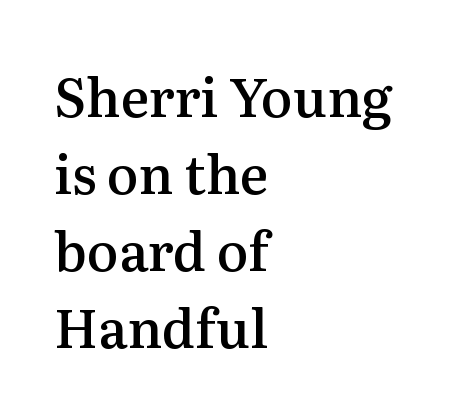
Descenders are the only things crossing below the line. A typesetter would call this zero additional tracking. The rendering uses a moderate line-height, typical for paragraphs. Here the designer chose a conventional face with non-uniform glyph widths.
